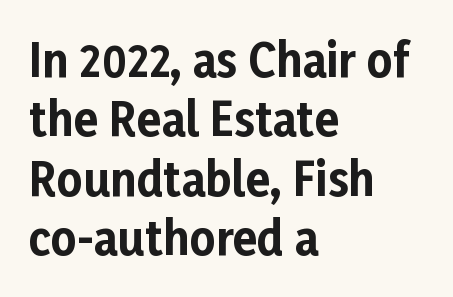
The baseline area is clear. The typesetting leans heavy: a genuine bold. Upright lettering throughout. Students, observe: this is what conventionally led text looks like.
